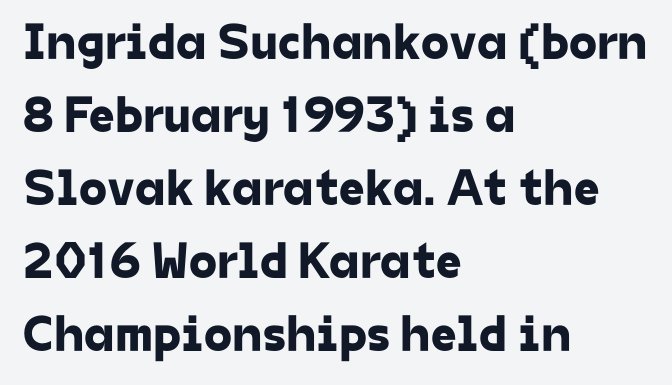
Nobody touched the tracking dial on this one. The gap between lines stays unmarked. Every row of glyphs begins at an identical x-position on the left. Regular leading.
